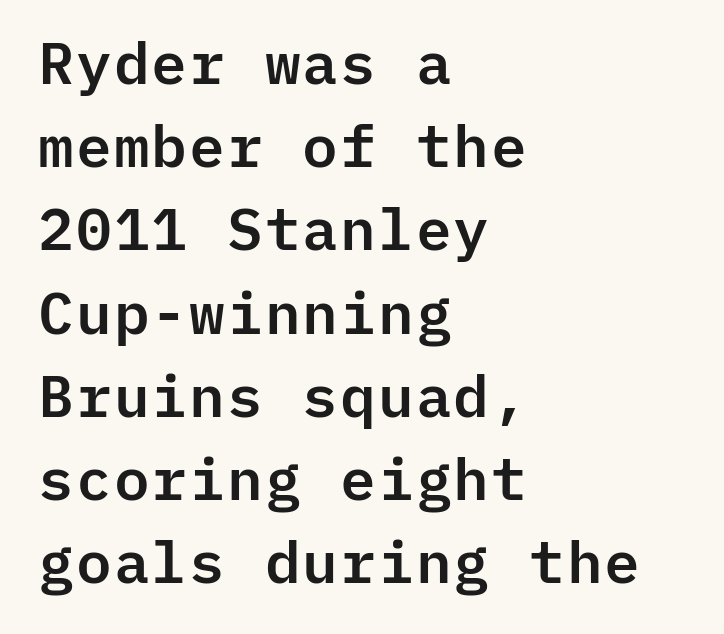
The image shows 59 px sans-serif type, upright, monospaced; set left-aligned, normal line spacing (1.41x), normal letter spacing, not underlined; low stroke contrast and a medium x-height.
